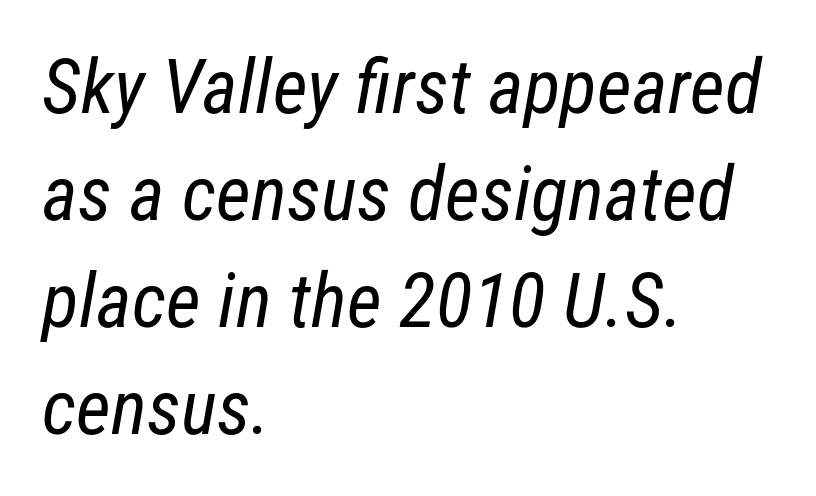
Q: Is the text bold? A: No.
Q: Is the typeface a serif or a sans-serif typeface? A: Sans-serif.
Q: Is the text underlined? A: No.
Q: How is the paragraph aligned? A: Left-aligned.
Q: Is the spacing between letters normal or unusually wide? A: Normal.
Q: Is the spacing between lines tight, normal or loose? A: Normal.
Q: Width (condensed, normal, or wide)? A: Condensed.
Q: Stroke contrast? A: Low.
Q: x-height? A: Medium.
Q: Monospaced? A: No.
